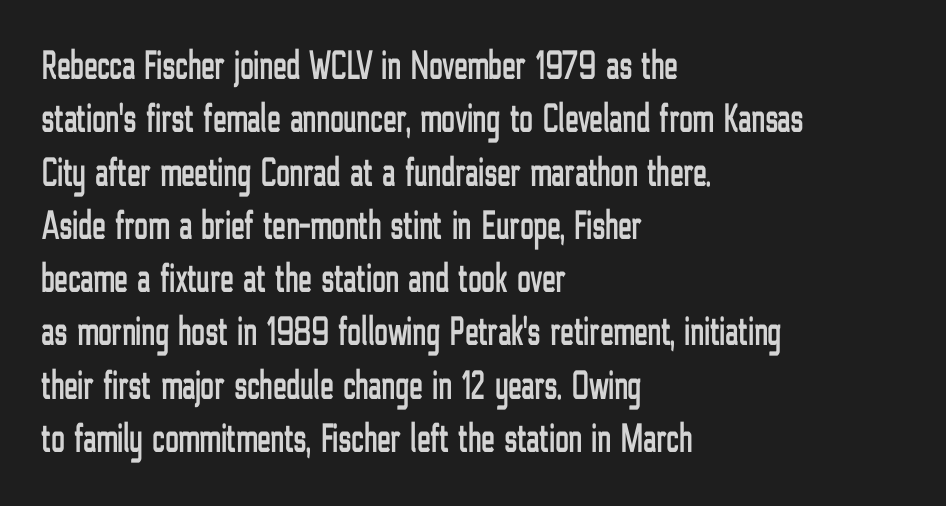
The image shows 41 px condensed sans-serif type, upright; set left-aligned, normal line spacing (1.3x), normal letter spacing, not underlined; low stroke contrast and a medium x-height.
